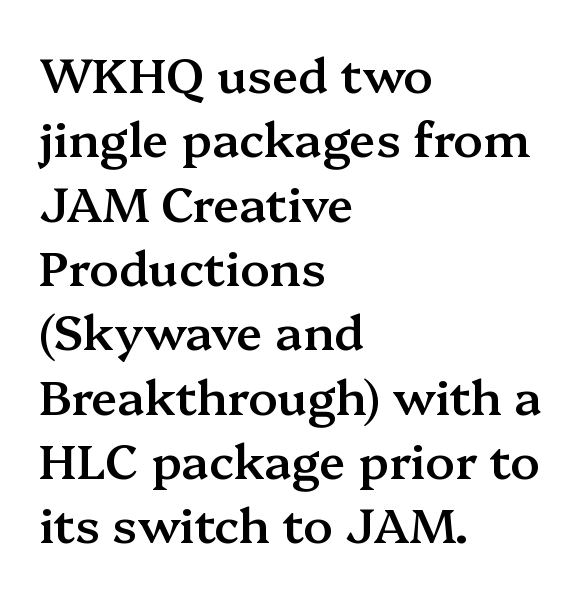
{"serif": "yes", "italic": "no", "bold": "semi", "weight": "semibold", "width": "normal", "stroke_contrast": "medium", "x_height": "medium", "monospaced": "no", "underline": "no", "align": "left", "line_spacing": "normal", "line_spacing_ratio": 1.34, "letter_spacing": "normal", "letter_spacing_em": 0.0, "glyph_px": 48}
